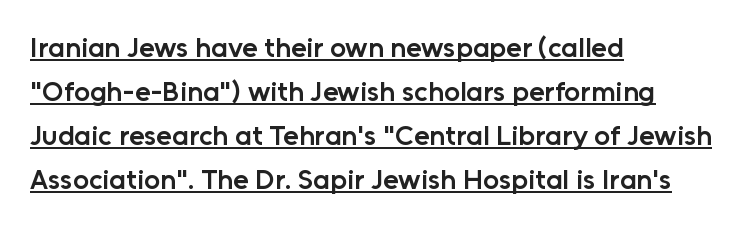
Q: Is the text bold? A: Semi-bold.
Q: Is the text italic (slanted)? A: No, it is upright.
Q: Is the typeface a serif or a sans-serif typeface? A: Sans-serif.
Q: Is the text underlined? A: Yes.
Q: How is the paragraph aligned? A: Left-aligned.
Q: Is the spacing between letters normal or unusually wide? A: Normal.
Q: Is the spacing between lines tight, normal or loose? A: Normal.
Q: Width (condensed, normal, or wide)? A: Normal.
Q: Stroke contrast? A: Low.
Q: x-height? A: Medium.
Q: Monospaced? A: No.
